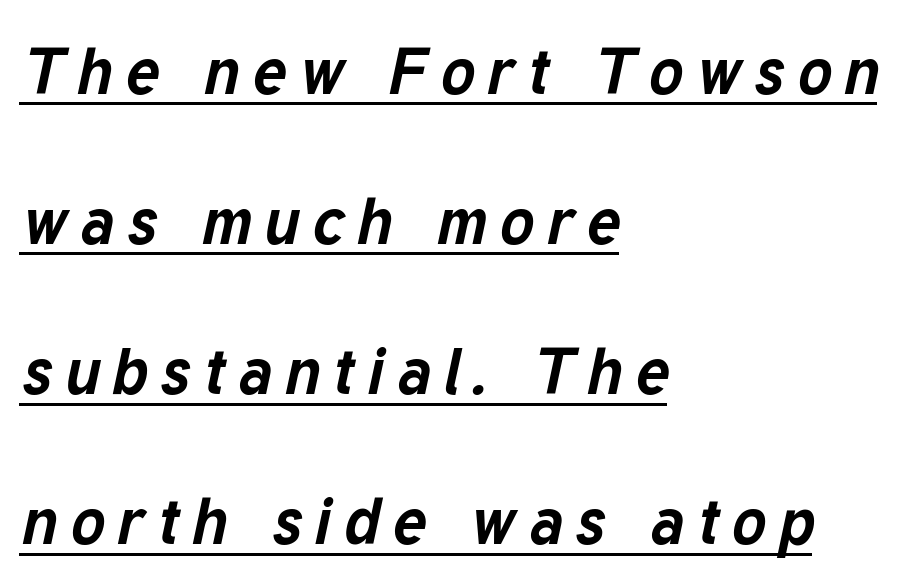
{"italic": "yes", "lean": "right", "slant_degrees": 12, "bold": "yes", "weight": "bold", "width": "normal", "stroke_contrast": "low", "x_height": "medium", "monospaced": "no", "underline": "yes", "align": "left", "line_spacing": "loose", "line_spacing_ratio": 2.31, "glyph_px": 65}
